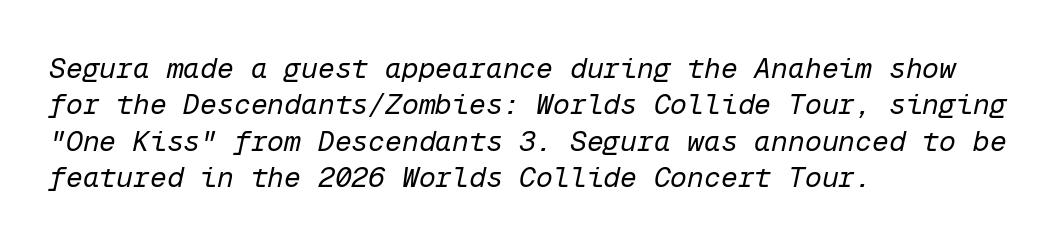
The image shows 28 px regular-weight type, italic (leaning right), monospaced; set left-aligned, normal line spacing (1.3x), normal letter spacing, not underlined; low stroke contrast and a medium x-height.
